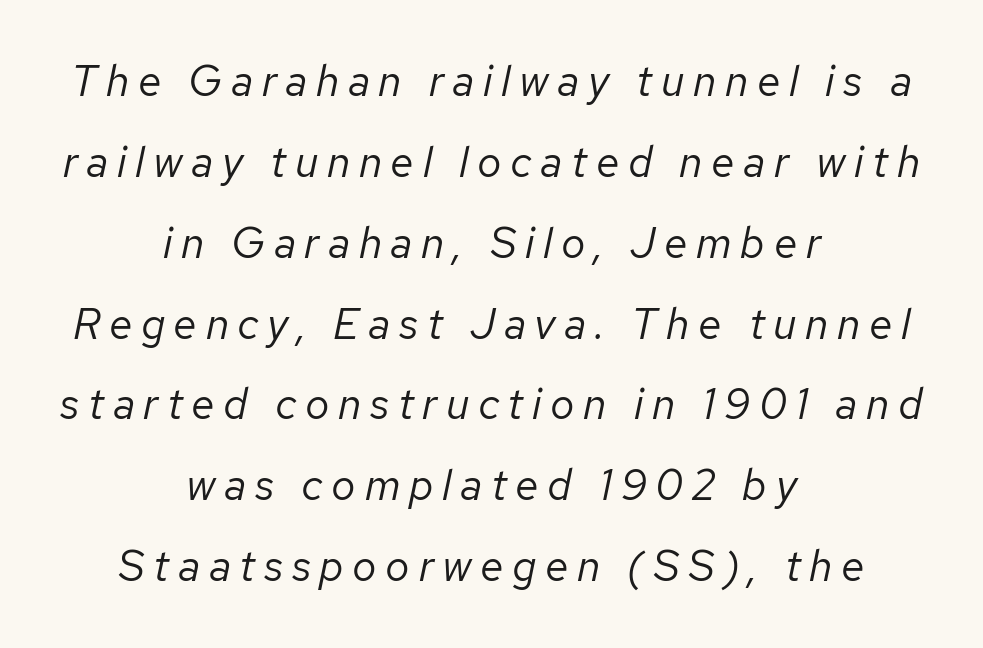
The paragraph has two soft edges and a firm central axis. A typesetter would mark this as italic. Only glyphs here, with clear space below each row. Is the stroke heavy? The answer is a plain regular-or-lighter. Spacing between characters has been opened up far beyond the box default.
